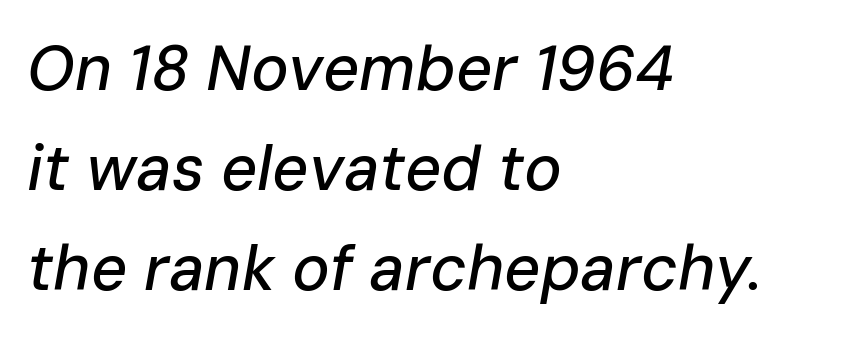
{"italic": "yes", "lean": "right", "slant_degrees": 10, "width": "normal", "stroke_contrast": "low", "x_height": "medium", "monospaced": "no", "underline": "no", "align": "left", "line_spacing": "normal", "line_spacing_ratio": 1.59, "letter_spacing": "normal", "letter_spacing_em": 0.0, "glyph_px": 63}
